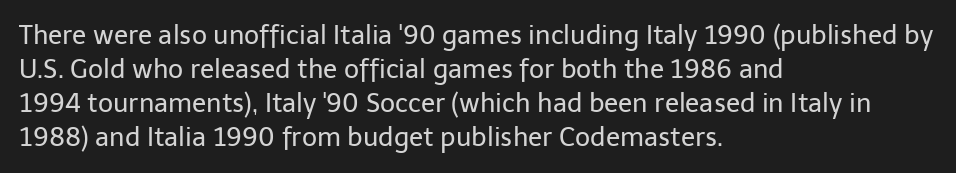
The image shows 26 px text type, upright; set left-aligned, normal line spacing (1.31x), normal letter spacing, not underlined.
